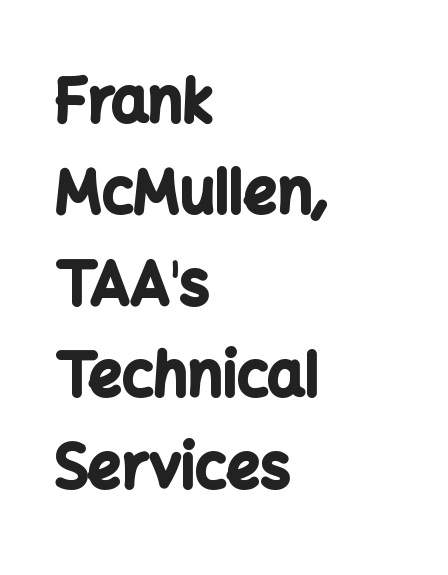
This rendering uses left alignment, leaving the right contour irregular. Are there feet on the stems? There aren't — it's a sans. Each glyph is drawn with heavy, bold strokes. Quick note: not italic, upright.
